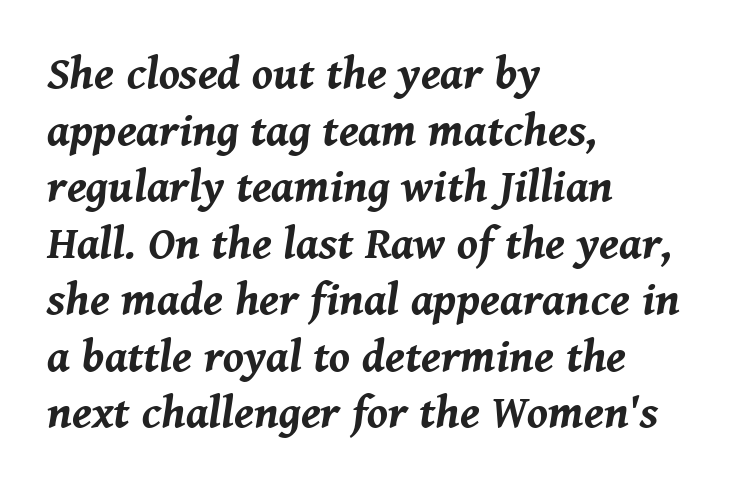
The space beneath each line is pristine and unruled. The typesetting leans heavy: a genuine bold. What stands out about the letter spacing? Nothing — it is the standard amount. The passage is arranged the way most books set body copy — flush left. Spacing verdict: proportional, widths tailored to each character. Does the lettering tilt? It does — this is italic.
